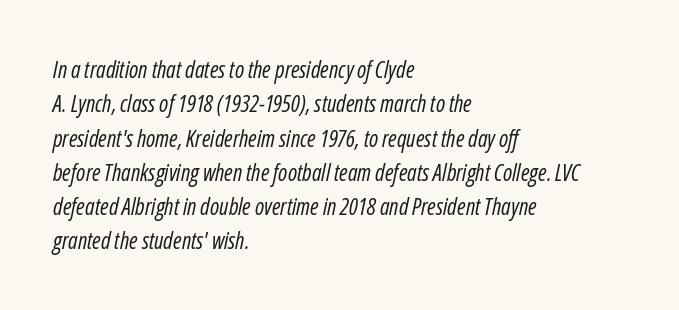
This sample keeps an unexceptional amount of space between lines. The passage shown is not bold in any degree. If you drew a ruler down the left edge, every line would touch it. Glance below the letters and you will spot only blank space.
